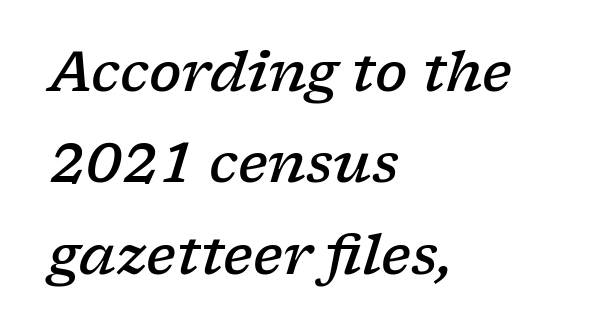
The image shows 54 px semibold, wide serif type, italic (leaning right); set left-aligned, normal line spacing (1.69x), normal letter spacing, not underlined; low stroke contrast and a medium x-height.
